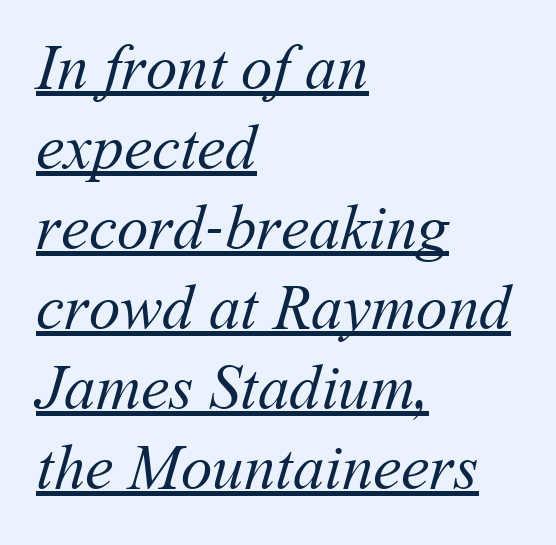
The image shows 63 px regular-weight type; set left-aligned, normal line spacing (1.27x), normal letter spacing, underlined; medium stroke contrast and a medium x-height.
